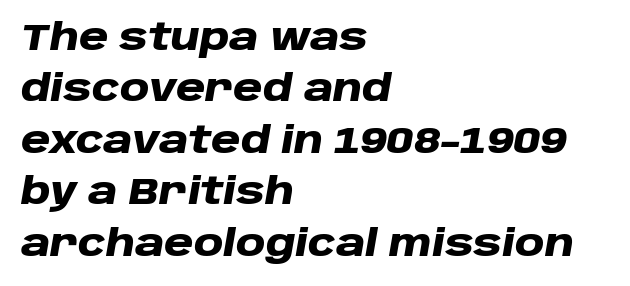
{"italic": "yes", "lean": "right", "slant_degrees": 10, "bold": "yes", "weight": "heavy", "width": "wide", "stroke_contrast": "low", "x_height": "large", "monospaced": "no", "underline": "no", "align": "left", "line_spacing": "normal", "line_spacing_ratio": 1.43, "letter_spacing": "normal", "letter_spacing_em": 0.0, "glyph_px": 36}
